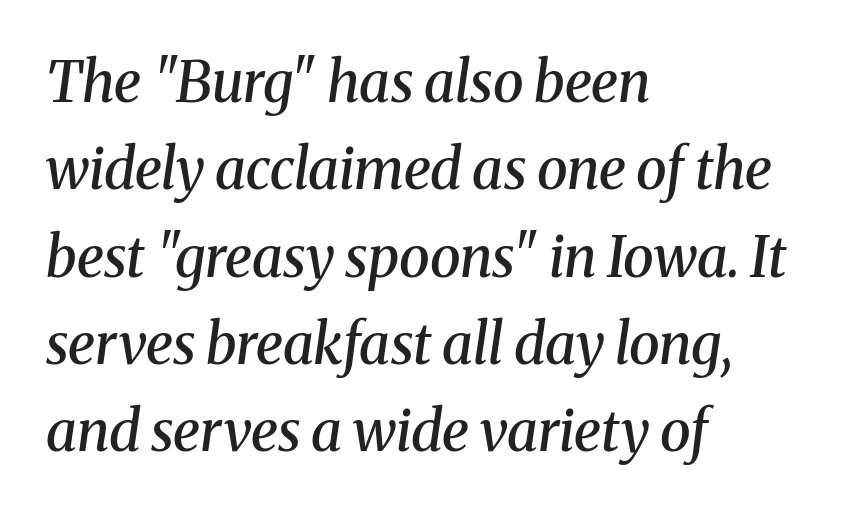
The image shows 56 px semibold serif type, italic (leaning right); set left-aligned, normal line spacing (1.56x), normal letter spacing, not underlined; medium stroke contrast and a medium x-height.
